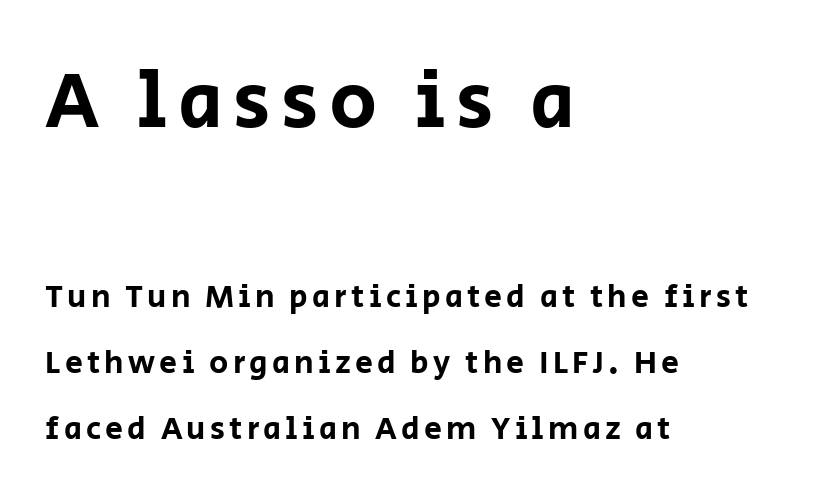
The image shows 80 px sans-serif type, upright; set left-aligned, loose line spacing (2.06x), not underlined; the first (top) block is 2.5x larger; low stroke contrast and a large x-height.
